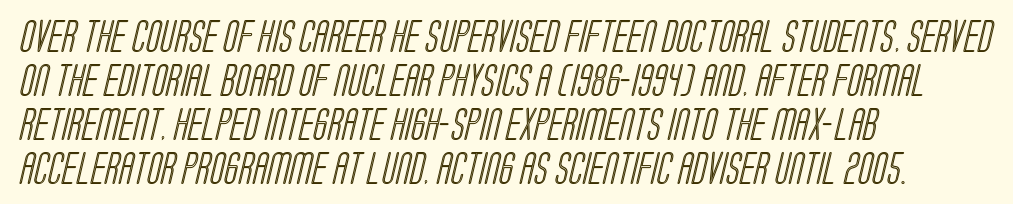
Leading: standard. Each letter keeps its own natural width here, so spacing adapts to shape. The letterforms sit shoulder to shoulder at normal distance. Visually the block forms a straight wall on the left and a jagged coastline on the right.
